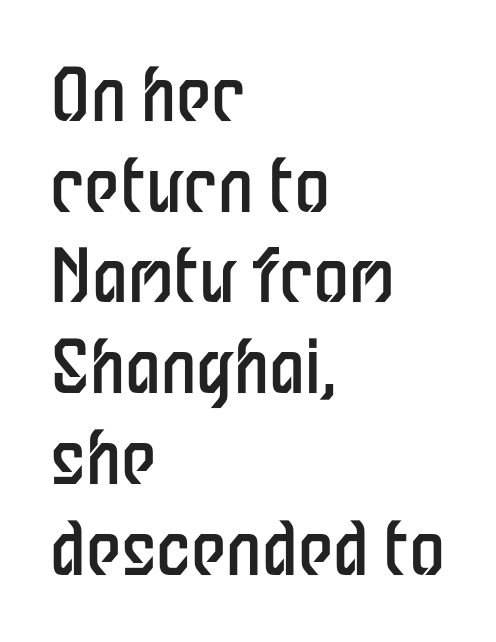
The image shows 72 px regular-weight, condensed sans-serif type, upright; set left-aligned, normal line spacing (1.26x), normal letter spacing, not underlined; low stroke contrast and a medium x-height.
